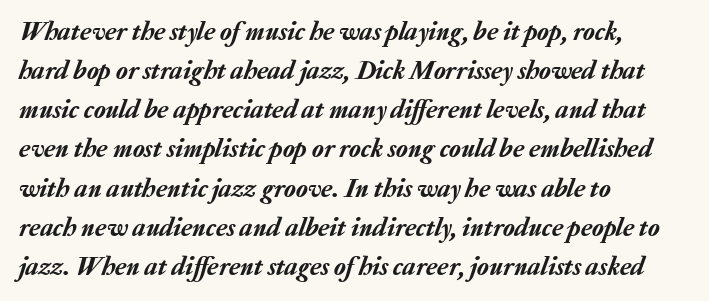
The image shows 27 px text type, italic (leaning right); set left-aligned, normal line spacing (1.45x), normal letter spacing, not underlined.
